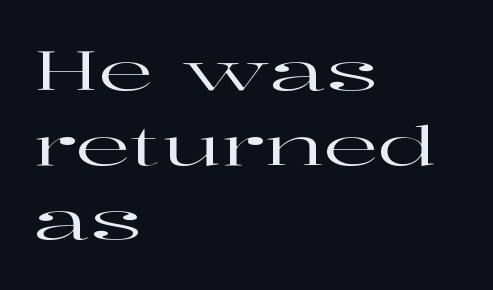
Q: Is the text italic (slanted)? A: No, it is upright.
Q: Is the typeface a serif or a sans-serif typeface? A: Serif.
Q: Is the text underlined? A: No.
Q: How is the paragraph aligned? A: Left-aligned.
Q: Is the spacing between letters normal or unusually wide? A: Normal.
Q: Is the spacing between lines tight, normal or loose? A: Normal.
Q: Width (condensed, normal, or wide)? A: Wide.
Q: Stroke contrast? A: High.
Q: x-height? A: Medium.
Q: Monospaced? A: No.
